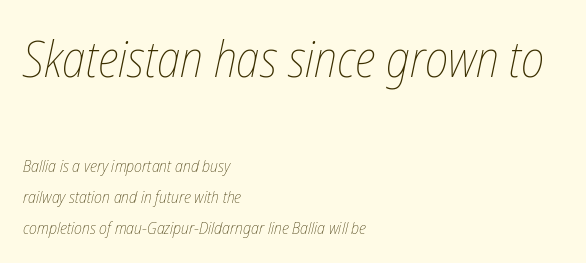
Q: Is the text bold? A: No.
Q: Is the text italic (slanted)? A: Yes, it leans right by about 12 degrees.
Q: Is the text underlined? A: No.
Q: How is the paragraph aligned? A: Left-aligned.
Q: Is the spacing between letters normal or unusually wide? A: Normal.
Q: Which block of text is set in a larger size, the first (top) or the second (bottom)? A: The first (top) one.
Q: Width (condensed, normal, or wide)? A: Condensed.
Q: Stroke contrast? A: Low.
Q: x-height? A: Medium.
Q: Monospaced? A: No.
